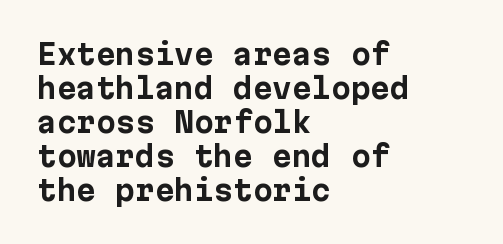
Q: Is the text bold? A: Yes.
Q: Is the text italic (slanted)? A: No, it is upright.
Q: Is the typeface a serif or a sans-serif typeface? A: Sans-serif.
Q: Is the text underlined? A: No.
Q: How is the paragraph aligned? A: Left-aligned.
Q: Is the spacing between letters normal or unusually wide? A: Normal.
Q: Width (condensed, normal, or wide)? A: Normal.
Q: Stroke contrast? A: Low.
Q: x-height? A: Medium.
